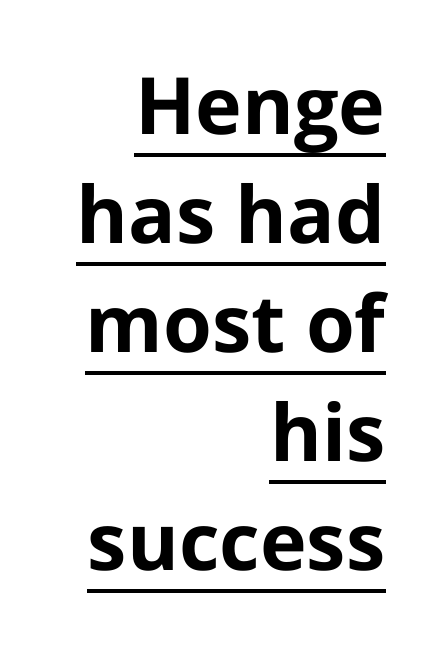
Q: Is the text bold? A: Yes.
Q: Is the text italic (slanted)? A: No, it is upright.
Q: Is the typeface a serif or a sans-serif typeface? A: Sans-serif.
Q: Is the text underlined? A: Yes.
Q: How is the paragraph aligned? A: Right-aligned.
Q: Is the spacing between letters normal or unusually wide? A: Normal.
Q: Is the spacing between lines tight, normal or loose? A: Normal.
Q: Width (condensed, normal, or wide)? A: Normal.
Q: Stroke contrast? A: Low.
Q: x-height? A: Medium.
Q: Monospaced? A: No.
